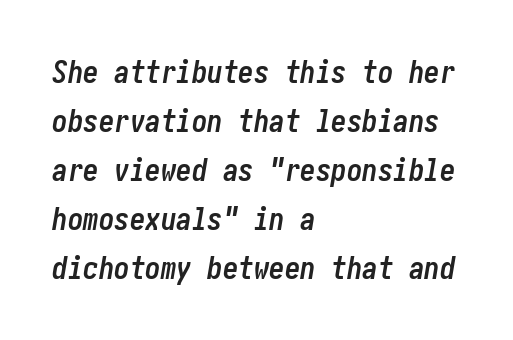
The passage shown has conventional tracking throughout. The rendering anchors every line to the left-hand side. Characters are canted at an angle relative to the baseline's perpendicular. Students, this is bold: see how much ink each stroke carries. Successive baselines arrive at the customary interval. Has an underline been added? It has not.
